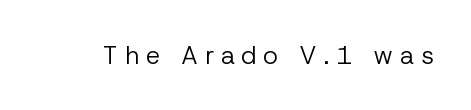
The image shows 25 px text type, upright; set unusually wide letter spacing (+0.27 em), not underlined.
